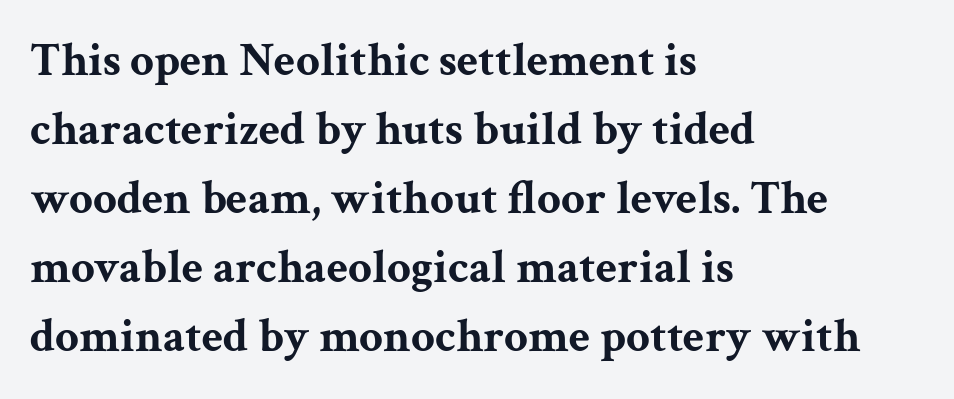
{"serif": "yes", "italic": "no", "bold": "yes", "weight": "bold", "width": "wide", "stroke_contrast": "medium", "x_height": "medium", "monospaced": "no", "underline": "no", "align": "left", "line_spacing": "normal", "line_spacing_ratio": 1.47, "letter_spacing": "normal", "letter_spacing_em": 0.0, "glyph_px": 47}
